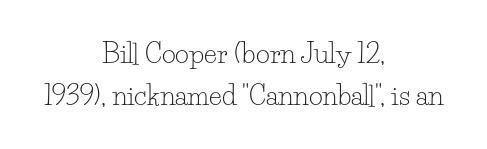
The image shows 27 px text type, upright; set centered, normal line spacing (1.57x), normal letter spacing, not underlined.
